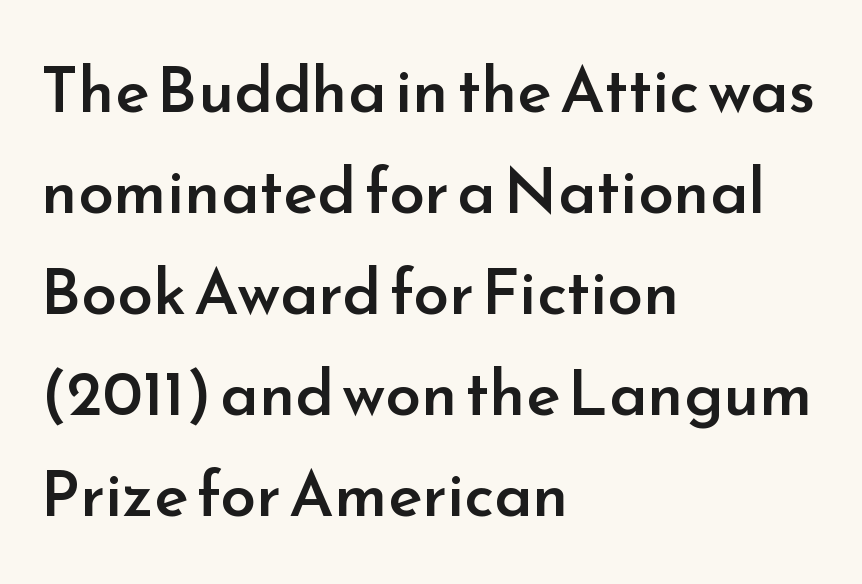
A normal amount of white space separates one row of letters from the next. On the weight axis this lands at semibold, roughly 600. Proportional: the letters do not fall into vertical columns. Letters rest on an invisible, unmarked baseline. What stands out about the letter spacing? Nothing — it is the standard amount.
